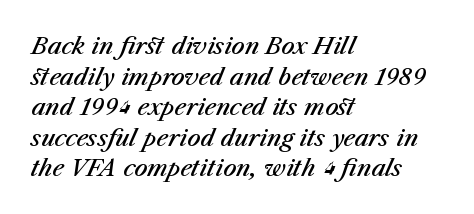
Its strokes are somewhat broadened, the hallmark of semibold type. In CSS terms this would be text-align: left. Each new line begins a customary step beneath the previous one. Each word holds together tightly as a unit, with standard inter-letter gaps. Rendered with sloped, italic letterforms. A bare baseline throughout the passage.
